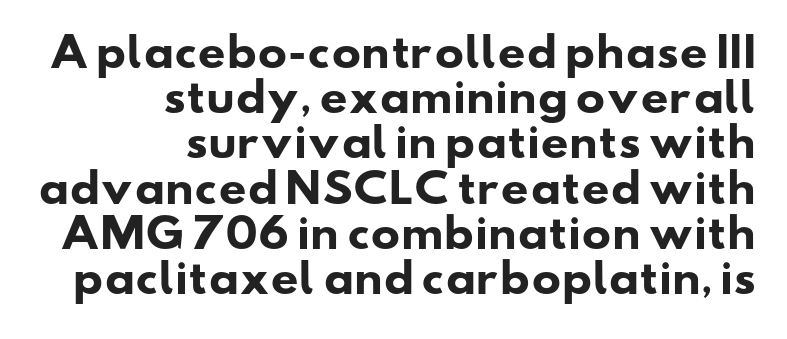
The image shows 39 px heavy, wide sans-serif type; set right-aligned, line spacing 1.16x, normal letter spacing, not underlined; low stroke contrast and a small x-height.
